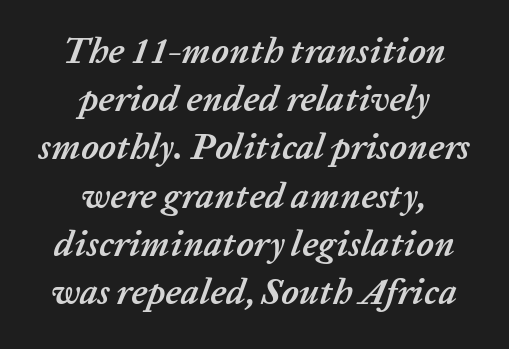
Q: Is the text bold? A: Yes.
Q: Is the text italic (slanted)? A: Yes, it leans right by about 20 degrees.
Q: Is the text underlined? A: No.
Q: How is the paragraph aligned? A: Centered.
Q: Is the spacing between letters normal or unusually wide? A: Normal.
Q: Is the spacing between lines tight, normal or loose? A: Normal.
Q: Width (condensed, normal, or wide)? A: Normal.
Q: Stroke contrast? A: Low.
Q: x-height? A: Medium.
Q: Monospaced? A: No.
